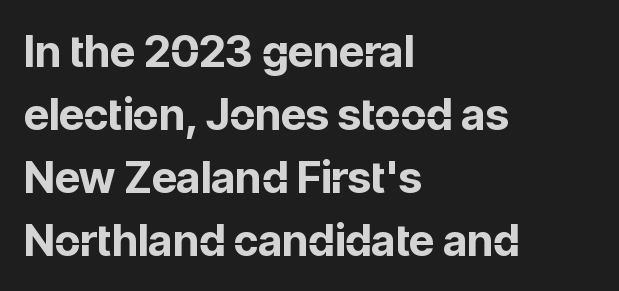
The image shows 44 px bold sans-serif type, upright; set left-aligned, normal line spacing (1.43x), normal letter spacing, not underlined; low stroke contrast and a medium x-height.
